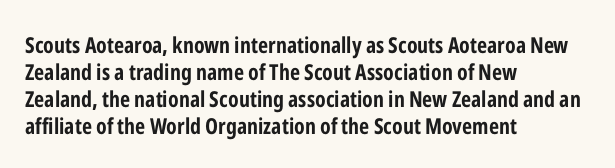
{"italic": "no", "bold": "yes", "underline": "no", "align": "left", "line_spacing_ratio": 1.23, "letter_spacing": "normal", "letter_spacing_em": 0.0, "glyph_px": 22}
